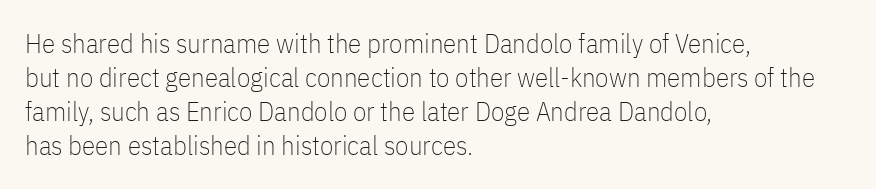
{"italic": "no", "bold": "no", "underline": "no", "align": "left", "line_spacing": "normal", "line_spacing_ratio": 1.26, "letter_spacing": "normal", "letter_spacing_em": 0.0, "glyph_px": 27}
